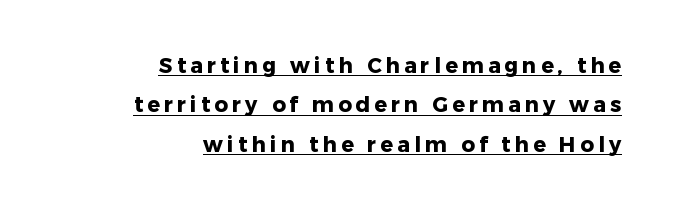
Like a heading marked for emphasis, these lines bear an underscore. The letters are spread apart with noticeably loose tracking. Short and long lines alike share a common ending point at right. What weight is shown? A full bold with thick strokes. Quick note: not italic, upright.
